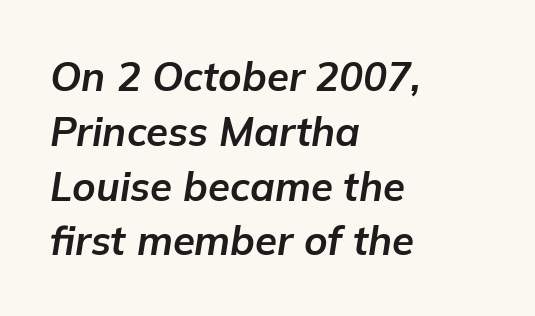
Descenders are the only things crossing below the line. Compared with typical body copy, the letter spacing here is the same. Horizontal alignment here is leftward, the default for most running prose. Italic: yes, the glyphs are oblique. Think of a printed novel: that variable character pitch is what you see here.
